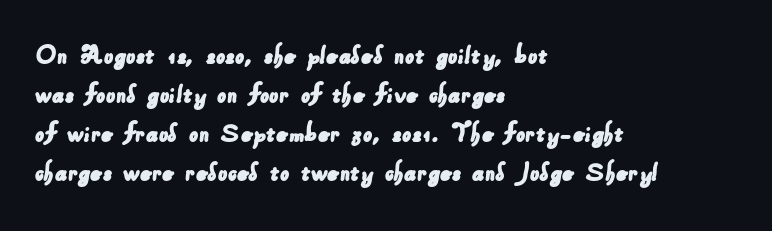
Successive baselines arrive at the customary interval. Each letter keeps its own natural width here, so spacing adapts to shape. Horizontal alignment here is leftward, the default for most running prose. Honestly, the letter spacing is just normal — you wouldn't notice it. Quick note: underline off.
